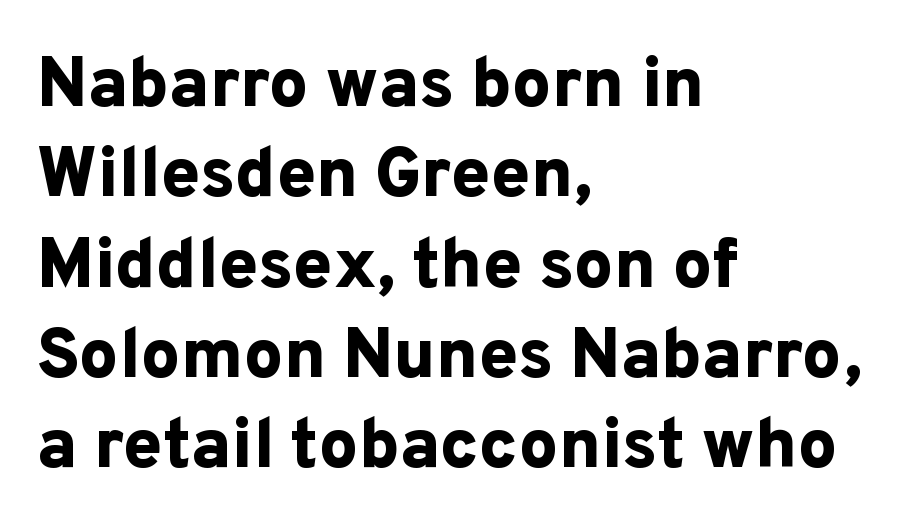
The image shows 70 px bold sans-serif type, upright; set left-aligned, normal line spacing (1.29x), normal letter spacing, not underlined; low stroke contrast and a medium x-height.
